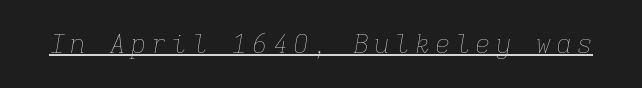
Q: Is the text bold? A: No.
Q: Is the text italic (slanted)? A: Yes, it leans right by about 9 degrees.
Q: Is the text underlined? A: Yes.
